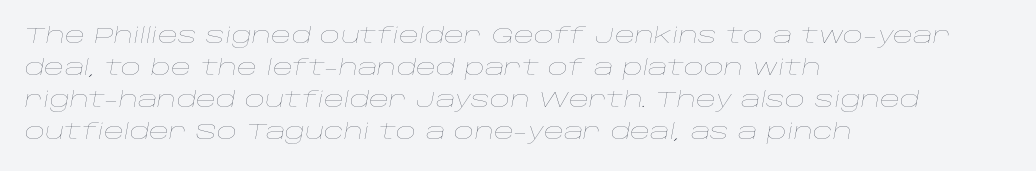
The image shows 22 px text type, italic (leaning right); set left-aligned, normal line spacing (1.46x), normal letter spacing, not underlined.
